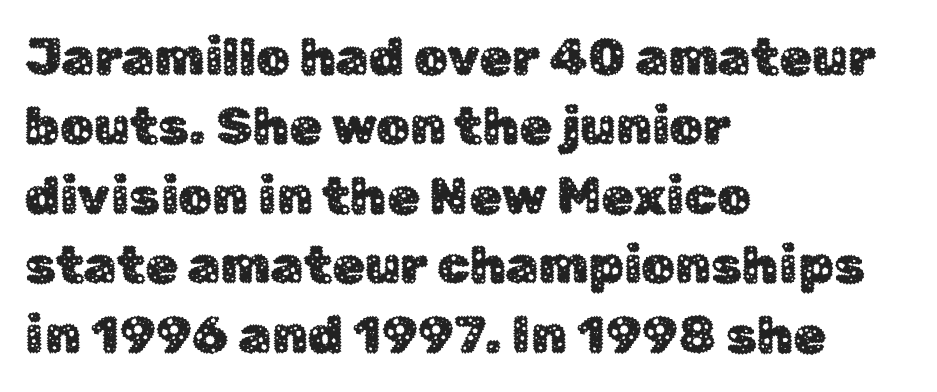
Letterform terminals end flat and unadorned throughout the passage. The rendering uses natural spacing where letterforms have individual widths. Each new line begins a customary step beneath the previous one. The lettering holds an erect, upright posture throughout.
